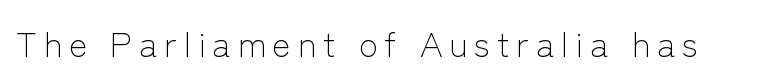
The image shows 35 px light sans-serif type, upright; set not underlined; low stroke contrast and a medium x-height.
